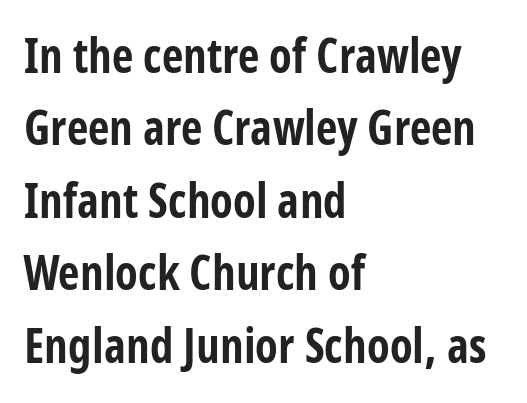
Q: Is the text bold? A: Yes.
Q: Is the text italic (slanted)? A: No, it is upright.
Q: Is the typeface a serif or a sans-serif typeface? A: Sans-serif.
Q: Is the text underlined? A: No.
Q: How is the paragraph aligned? A: Left-aligned.
Q: Is the spacing between letters normal or unusually wide? A: Normal.
Q: Is the spacing between lines tight, normal or loose? A: Normal.
Q: Width (condensed, normal, or wide)? A: Condensed.
Q: Stroke contrast? A: Low.
Q: x-height? A: Medium.
Q: Monospaced? A: No.
